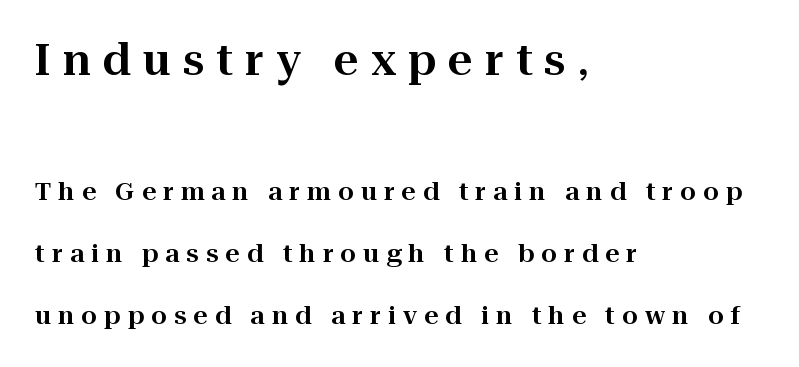
{"serif": "yes", "italic": "no", "width": "normal", "stroke_contrast": "high", "x_height": "medium", "monospaced": "no", "underline": "no", "align": "left", "line_spacing": "loose", "line_spacing_ratio": 2.48, "letter_spacing": "wide", "letter_spacing_em": 0.28, "larger_block": "first", "size_ratio": 1.72, "glyph_px": 43}
